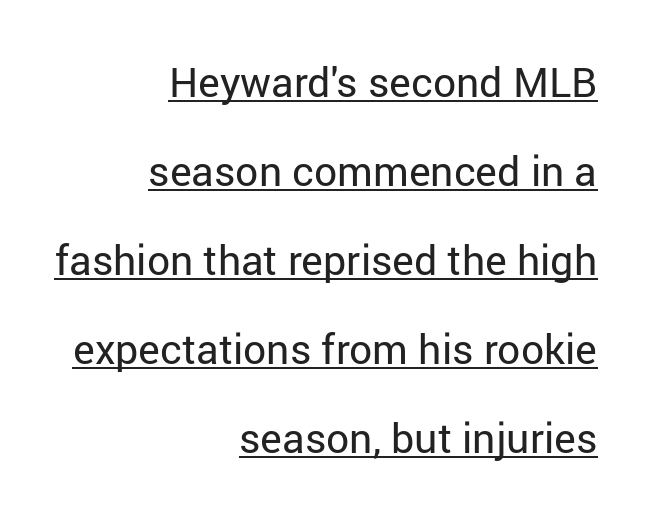
The image shows 41 px regular-weight sans-serif type, upright; set right-aligned, loose line spacing (2.17x), normal letter spacing, underlined; low stroke contrast and a medium x-height.
